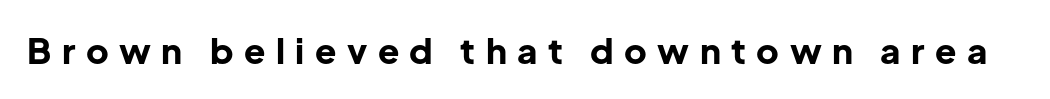
Q: Is the text bold? A: Yes.
Q: Is the text italic (slanted)? A: No, it is upright.
Q: Is the typeface a serif or a sans-serif typeface? A: Sans-serif.
Q: Is the text underlined? A: No.
Q: Is the spacing between letters normal or unusually wide? A: Unusually wide.
Q: Width (condensed, normal, or wide)? A: Normal.
Q: Stroke contrast? A: Low.
Q: x-height? A: Medium.
Q: Monospaced? A: No.
